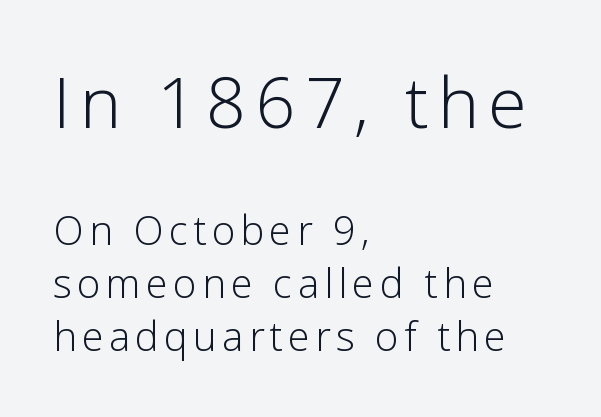
{"serif": "no", "italic": "no", "bold": "no", "weight": "light", "width": "normal", "stroke_contrast": "low", "x_height": "medium", "monospaced": "no", "underline": "no", "align": "left", "line_spacing": "normal", "line_spacing_ratio": 1.33, "larger_block": "first", "size_ratio": 1.75, "glyph_px": 70}
